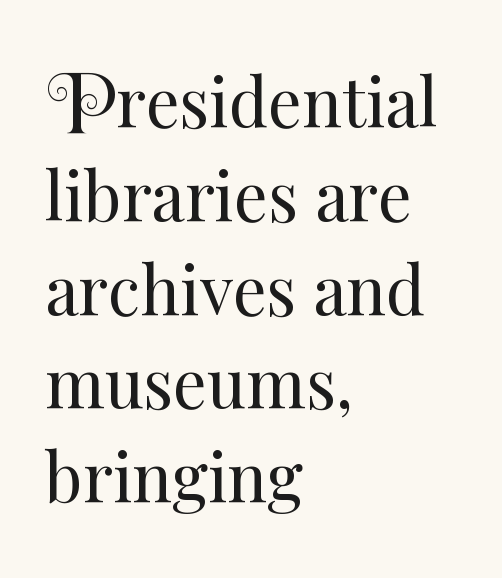
The foot of each line stays bare and open. Weight: in the light-to-regular range. The space between consecutive lines is moderate. This rendering uses left alignment, leaving the right contour irregular.
